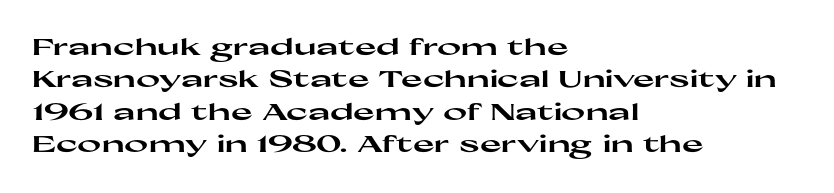
The image shows 23 px bold type, upright; set left-aligned, normal line spacing (1.41x), normal letter spacing, not underlined.
